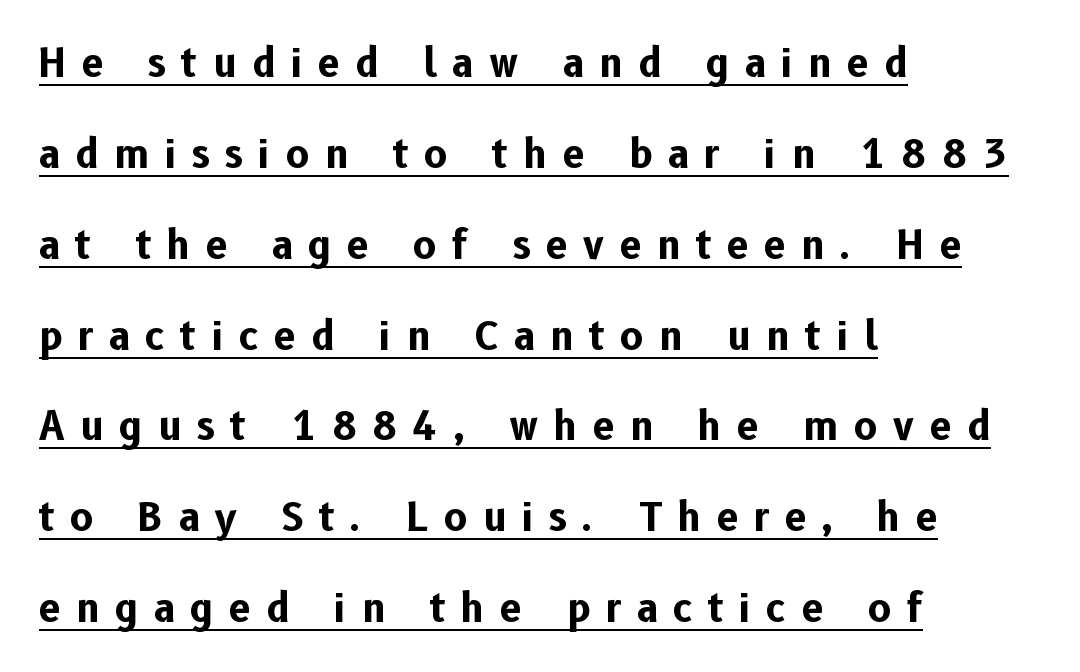
The image shows 39 px bold sans-serif type, upright; set left-aligned, loose line spacing (2.33x), unusually wide letter spacing (+0.4 em), underlined; low stroke contrast and a medium x-height.
